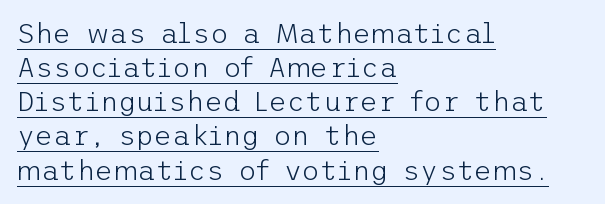
The image shows 28 px light sans-serif type, upright; set left-aligned, line spacing 1.22x, normal letter spacing, underlined; low stroke contrast and a medium x-height.
